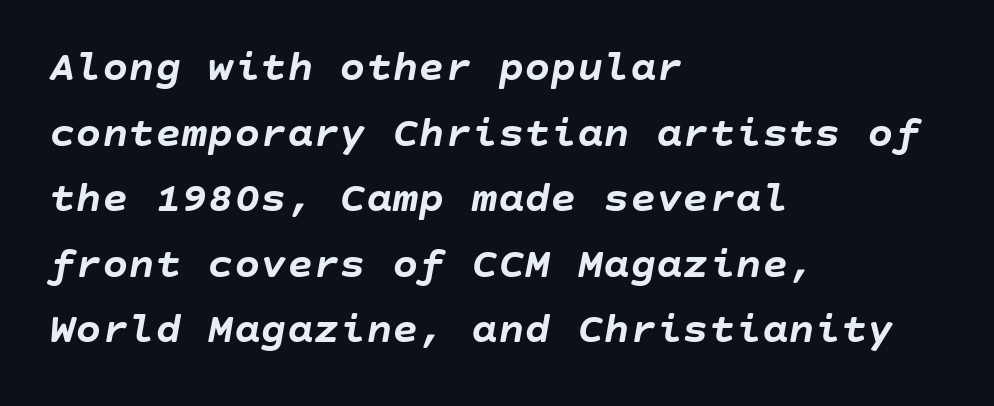
{"italic": "yes", "lean": "right", "slant_degrees": 10, "bold": "yes", "weight": "semibold", "width": "normal", "stroke_contrast": "low", "x_height": "large", "underline": "no", "align": "left", "line_spacing": "normal", "line_spacing_ratio": 1.49, "letter_spacing": "normal", "letter_spacing_em": 0.0, "glyph_px": 44}
